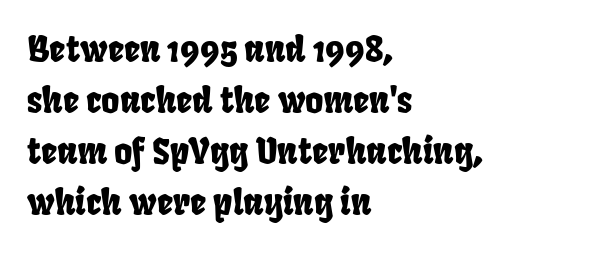
Q: Is the typeface a serif or a sans-serif typeface? A: Sans-serif.
Q: Is the text underlined? A: No.
Q: How is the paragraph aligned? A: Left-aligned.
Q: Is the spacing between letters normal or unusually wide? A: Normal.
Q: Is the spacing between lines tight, normal or loose? A: Normal.
Q: Width (condensed, normal, or wide)? A: Condensed.
Q: Stroke contrast? A: Low.
Q: x-height? A: Large.
Q: Monospaced? A: No.
